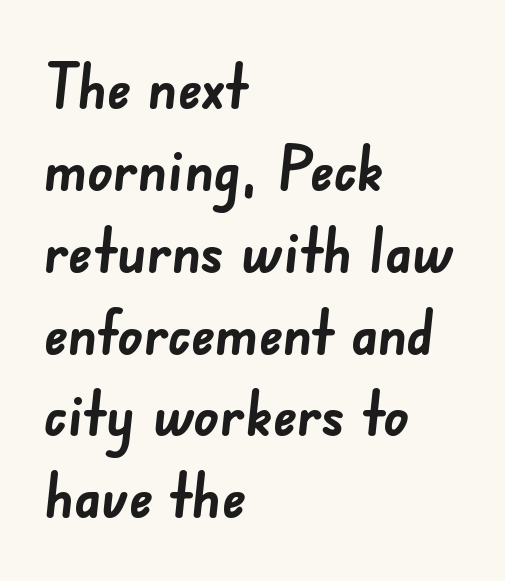
The text block is weighted toward the left margin, trailing off unevenly rightward. The passage shown is typed in a proportional face where columns would drift. The line-height multiplier appears to be the usual default. Weight check: bold — yes, fully. This is sans-serif lettering, the kind often seen on screens and signage. The specimen omits any rule beneath the text block's lines.
